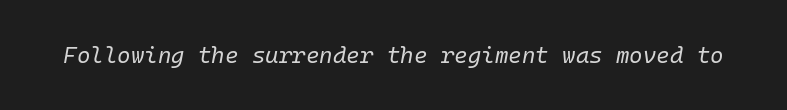
This reads as an unemphasized weight, regular at the heaviest. Unmarked baselines from the first word to the last. Compared with typical body copy, the letter spacing here is the same. Characters are canted at an angle relative to the baseline's perpendicular.
